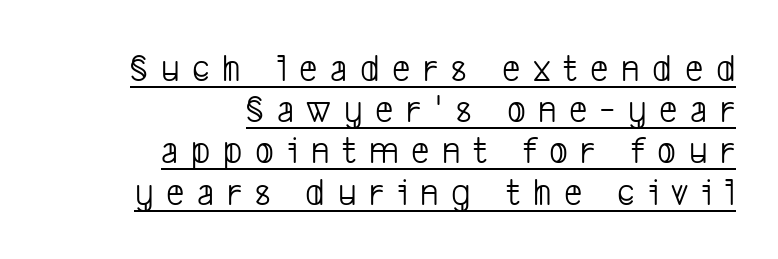
Q: Is the text bold? A: No.
Q: Is the typeface a serif or a sans-serif typeface? A: Sans-serif.
Q: Is the text underlined? A: Yes.
Q: How is the paragraph aligned? A: Right-aligned.
Q: Is the spacing between letters normal or unusually wide? A: Unusually wide.
Q: Is the spacing between lines tight, normal or loose? A: Tight.
Q: Width (condensed, normal, or wide)? A: Condensed.
Q: Stroke contrast? A: Low.
Q: x-height? A: Medium.
Q: Monospaced? A: No.
